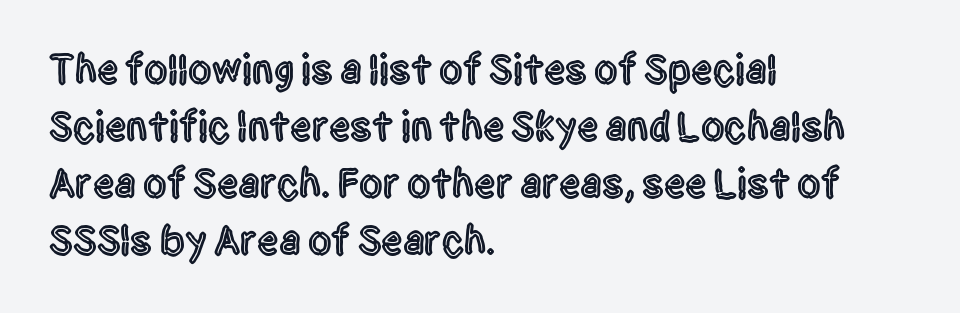
The image shows 42 px condensed sans-serif type, upright; set left-aligned, normal line spacing (1.36x), normal letter spacing, not underlined; a large x-height.
